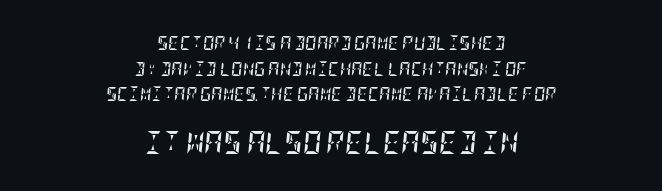
{"italic": "yes", "lean": "right", "slant_degrees": 5, "bold": "yes", "underline": "no", "align": "center", "line_spacing_ratio": 1.83, "letter_spacing": "normal", "letter_spacing_em": 0.0, "larger_block": "second", "size_ratio": 1.64, "glyph_px": 23}
